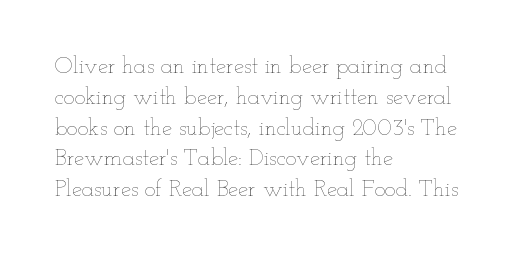
The image shows 23 px text type, upright; set left-aligned, normal line spacing (1.34x), normal letter spacing, not underlined.
